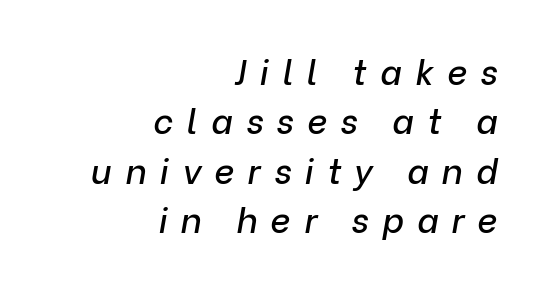
The image shows 35 px text type, italic (leaning right); set right-aligned, normal line spacing (1.41x), unusually wide letter spacing (+0.38 em), not underlined; low stroke contrast and a medium x-height.
